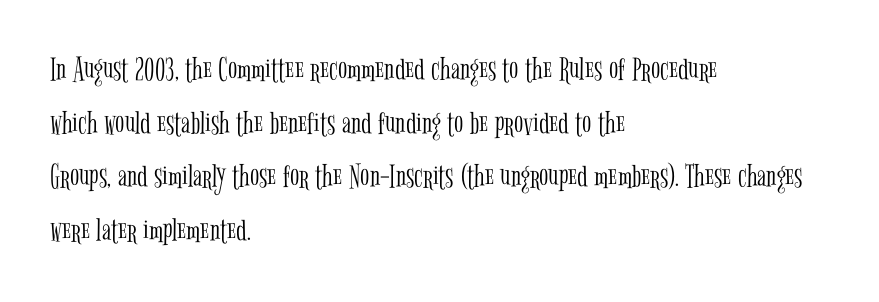
{"serif": "yes", "italic": "no", "bold": "no", "weight": "light", "width": "condensed", "stroke_contrast": "low", "x_height": "medium", "monospaced": "no", "underline": "no", "align": "left", "line_spacing": "normal", "line_spacing_ratio": 1.58, "letter_spacing": "normal", "letter_spacing_em": 0.0, "glyph_px": 34}
